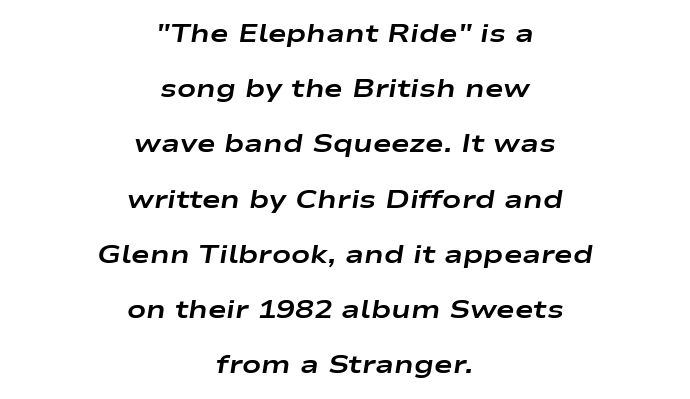
Q: Is the text bold? A: Yes.
Q: Is the text italic (slanted)? A: Yes, it leans right by about 9 degrees.
Q: Is the text underlined? A: No.
Q: How is the paragraph aligned? A: Centered.
Q: Is the spacing between letters normal or unusually wide? A: Normal.
Q: Is the spacing between lines tight, normal or loose? A: Loose.
